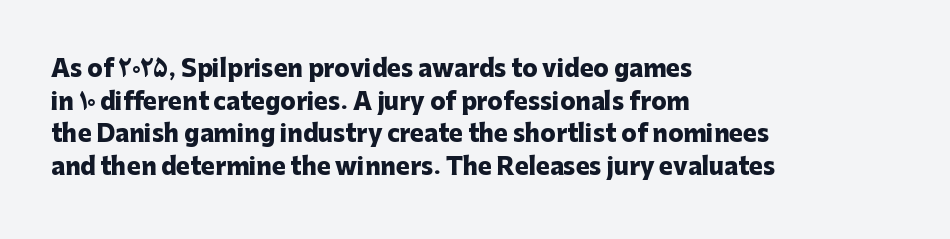
{"italic": "no", "bold": "yes", "underline": "no", "align": "left", "line_spacing": "normal", "line_spacing_ratio": 1.42, "letter_spacing": "normal", "letter_spacing_em": 0.0, "glyph_px": 23}
